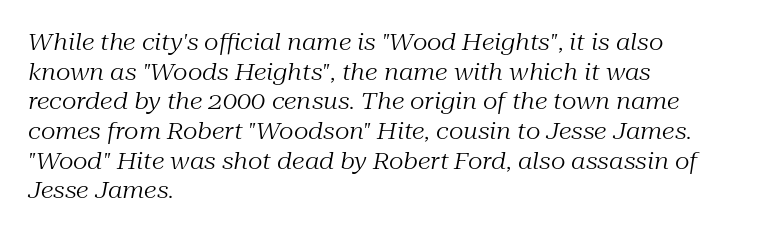
The image shows 23 px text type, italic (leaning right); set left-aligned, normal line spacing (1.29x), normal letter spacing, not underlined.
